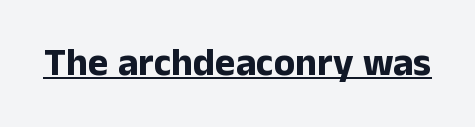
You'd pick this weight for a headline — it's a proper bold. Proportional: the letters do not fall into vertical columns. Is the letter spacing exaggerated? No — it looks like the ordinary default. Check where the strokes stop: nothing finishes them off — pure sans. A roman cut, with each character standing at attention. Glance below the letters and you will spot a drawn line.
